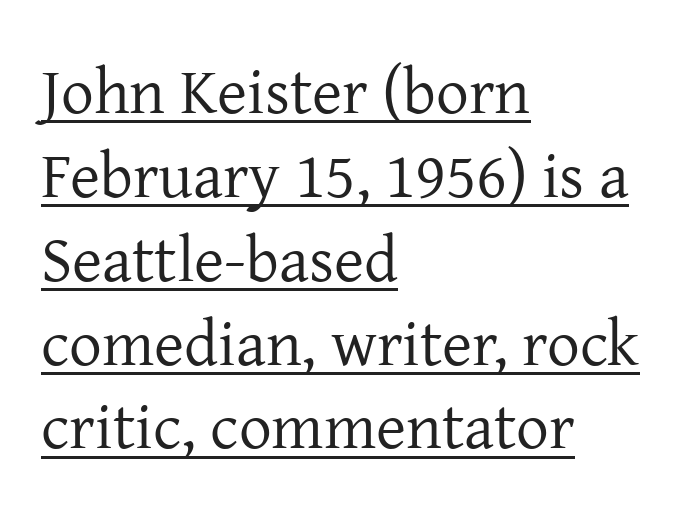
{"serif": "yes", "italic": "no", "bold": "no", "weight": "regular", "width": "normal", "stroke_contrast": "low", "x_height": "medium", "monospaced": "no", "underline": "yes", "align": "left", "line_spacing": "normal", "line_spacing_ratio": 1.29, "letter_spacing": "normal", "letter_spacing_em": 0.0, "glyph_px": 65}
